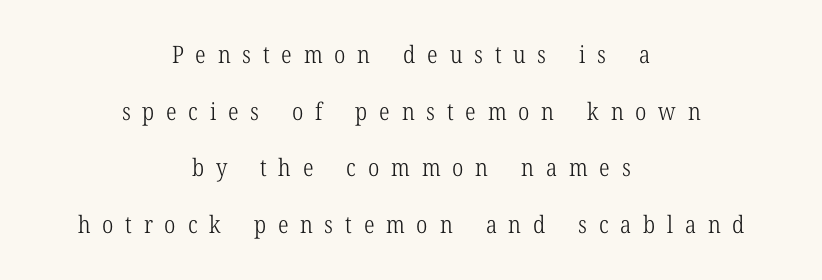
The type is letterspaced generously, with wide tracking. Descender tails drop into unmarked territory. On a weight scale, this lands at 450 or below. When letters stand straight like this, we call the style roman or upright.
